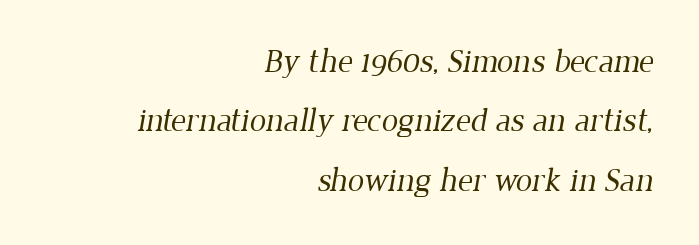
The image shows 33 px regular-weight serif type; set right-aligned, line spacing 1.8x, normal letter spacing, not underlined; low stroke contrast and a medium x-height.
